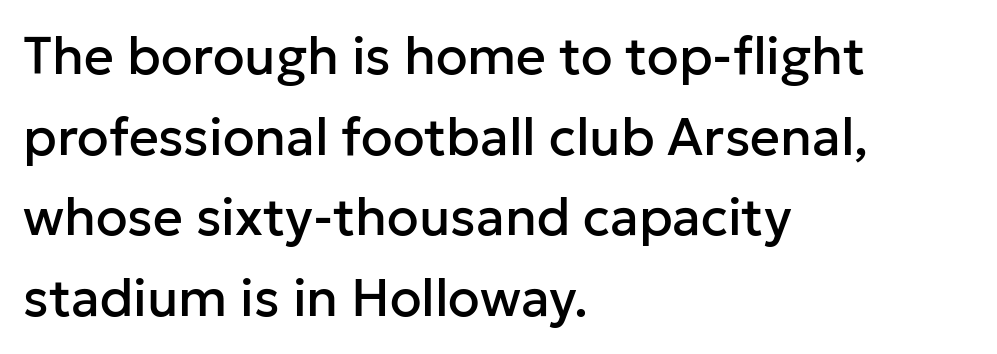
The text was rendered using a sans face with plain stroke endings. Is there much room between lines? A standard amount, neither cramped nor airy. The passage shown is typed in a proportional face where columns would drift. A typesetter would call this zero additional tracking. Descenders are the only things crossing below the line.
